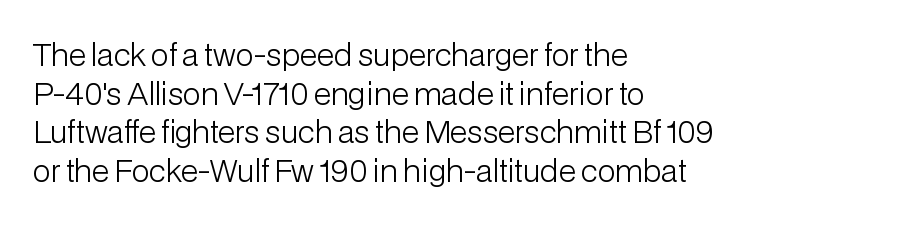
Here the designer chose a conventional face with non-uniform glyph widths. Plain, unruled lines of type. All the whitespace from short lines collects on the right. Note: no serifs on the glyphs. Characters follow at the spacing the type designer built in.
